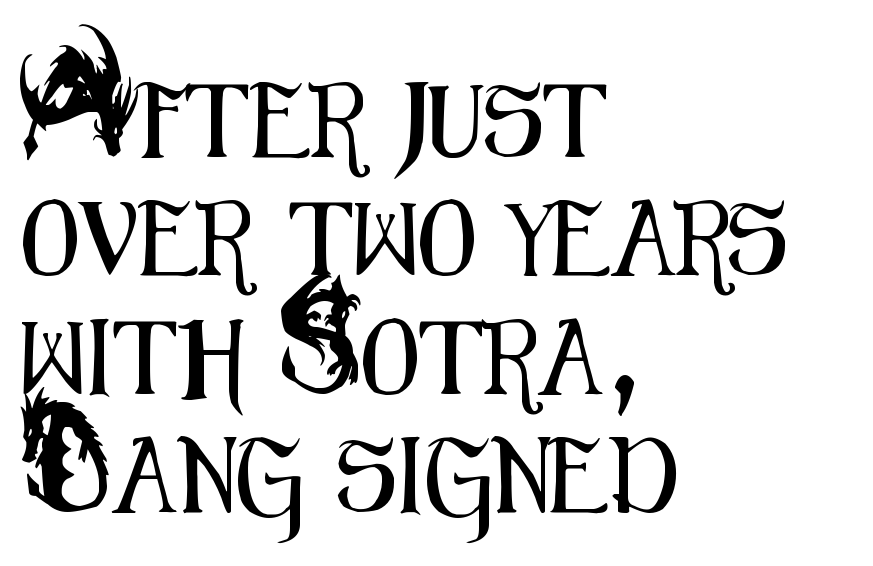
The image shows 75 px condensed sans-serif type, upright; set left-aligned, normal line spacing (1.58x), normal letter spacing, not underlined; medium stroke contrast and a small x-height.
